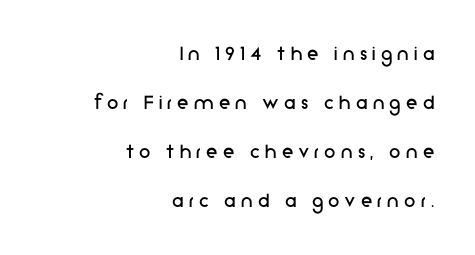
Q: Is the text bold? A: No.
Q: Is the text italic (slanted)? A: No, it is upright.
Q: Is the text underlined? A: No.
Q: How is the paragraph aligned? A: Right-aligned.
Q: Is the spacing between letters normal or unusually wide? A: Unusually wide.
Q: Is the spacing between lines tight, normal or loose? A: Loose.
